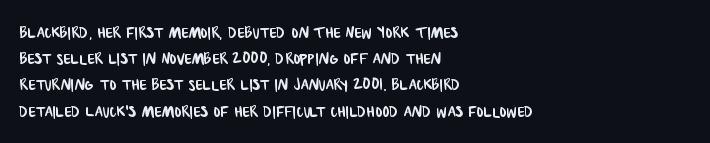
Visually the block forms a straight wall on the left and a jagged coastline on the right. Whoever set this chose a conventional vertical rhythm. The words here are not underlined. Short note: letters normally spaced.
